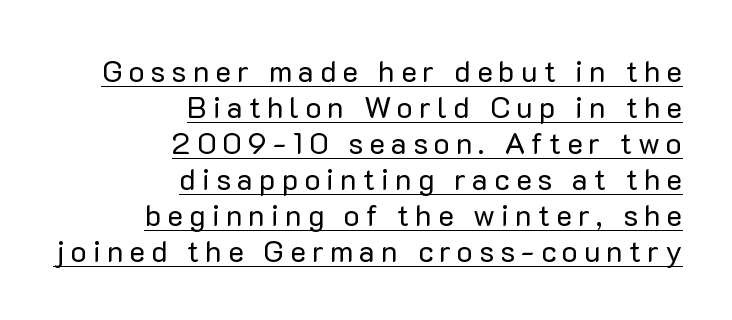
Q: Is the text bold? A: No.
Q: Is the text italic (slanted)? A: No, it is upright.
Q: Is the typeface a serif or a sans-serif typeface? A: Sans-serif.
Q: Is the text underlined? A: Yes.
Q: How is the paragraph aligned? A: Right-aligned.
Q: Is the spacing between letters normal or unusually wide? A: Unusually wide.
Q: Width (condensed, normal, or wide)? A: Normal.
Q: Stroke contrast? A: Low.
Q: x-height? A: Medium.
Q: Monospaced? A: No.
